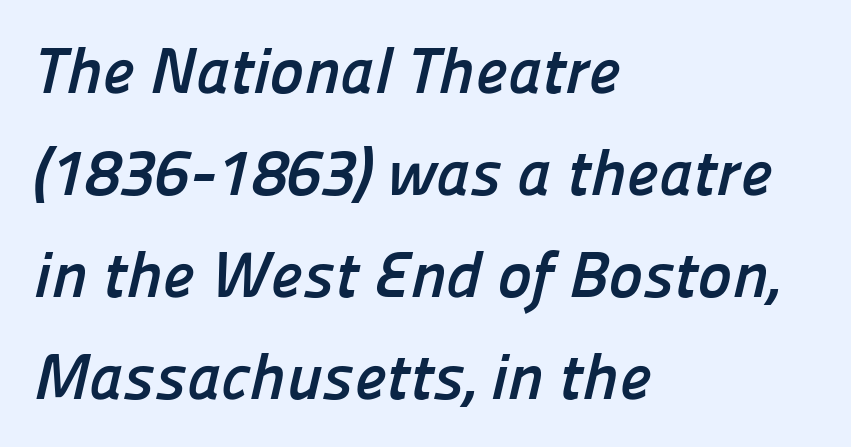
Q: Is the text bold? A: Yes.
Q: Is the typeface a serif or a sans-serif typeface? A: Sans-serif.
Q: Is the text underlined? A: No.
Q: How is the paragraph aligned? A: Left-aligned.
Q: Is the spacing between letters normal or unusually wide? A: Normal.
Q: Is the spacing between lines tight, normal or loose? A: Normal.
Q: Width (condensed, normal, or wide)? A: Normal.
Q: Stroke contrast? A: Low.
Q: x-height? A: Medium.
Q: Monospaced? A: No.
